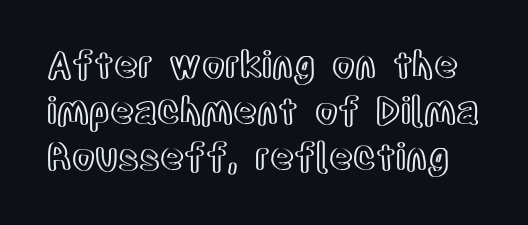
Q: Is the text italic (slanted)? A: No, it is upright.
Q: Is the text underlined? A: No.
Q: Is the spacing between letters normal or unusually wide? A: Normal.
Q: Is the spacing between lines tight, normal or loose? A: Normal.
Q: Width (condensed, normal, or wide)? A: Condensed.
Q: x-height? A: Large.
Q: Monospaced? A: No.
